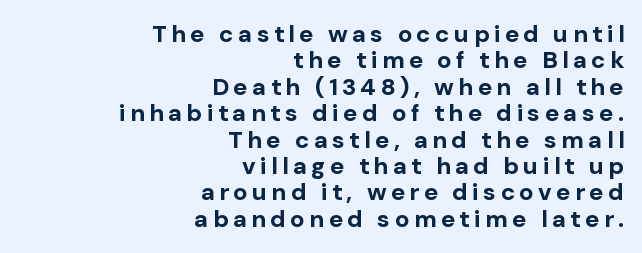
The image shows 24 px bold type, upright; set right-aligned, tight line spacing (1.1x), not underlined.
